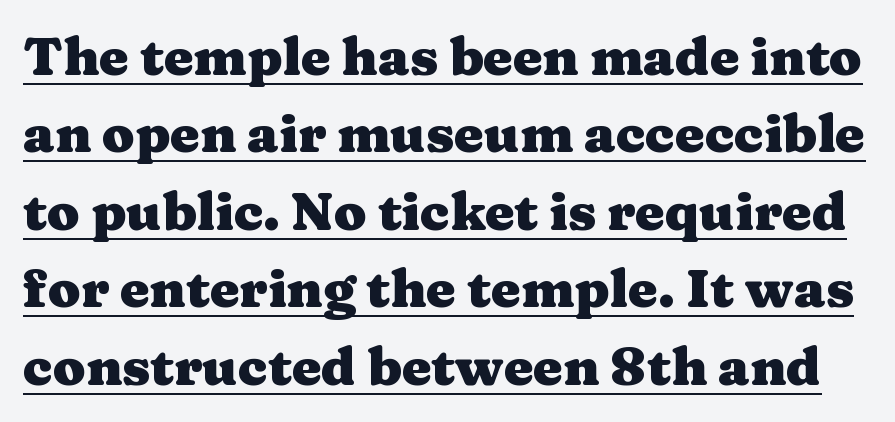
{"serif": "yes", "italic": "no", "bold": "yes", "weight": "heavy", "width": "wide", "stroke_contrast": "medium", "x_height": "medium", "monospaced": "no", "underline": "yes", "line_spacing": "normal", "line_spacing_ratio": 1.46, "letter_spacing": "normal", "letter_spacing_em": 0.0, "glyph_px": 53}
